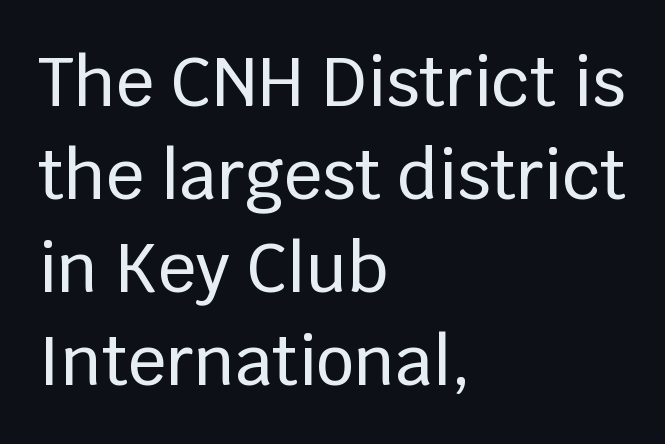
The image shows 67 px sans-serif type, upright; set left-aligned, normal line spacing (1.39x), normal letter spacing, not underlined; low stroke contrast and a large x-height.
